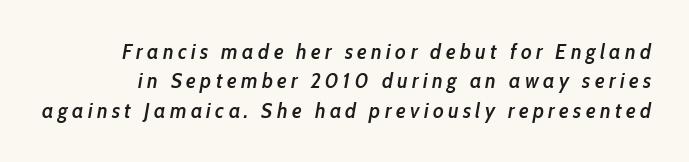
{"italic": "yes", "lean": "right", "slant_degrees": 10, "bold": "semi", "underline": "no", "line_spacing": "normal", "line_spacing_ratio": 1.4, "letter_spacing": "wide", "letter_spacing_em": 0.21, "glyph_px": 21}
